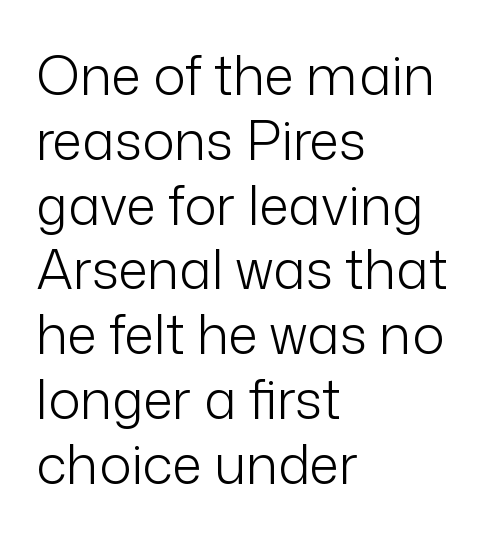
The image shows 54 px light sans-serif type, upright; set left-aligned, line spacing 1.2x, normal letter spacing, not underlined; low stroke contrast and a medium x-height.
